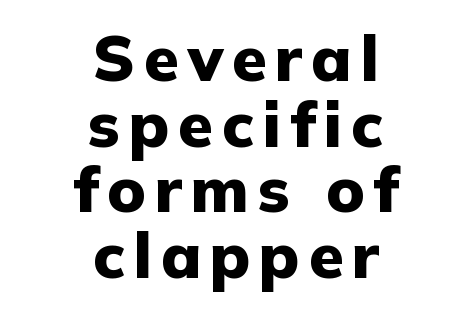
The image shows 63 px heavy sans-serif type, upright; set centered, tight line spacing (1.04x), not underlined; low stroke contrast and a medium x-height.
